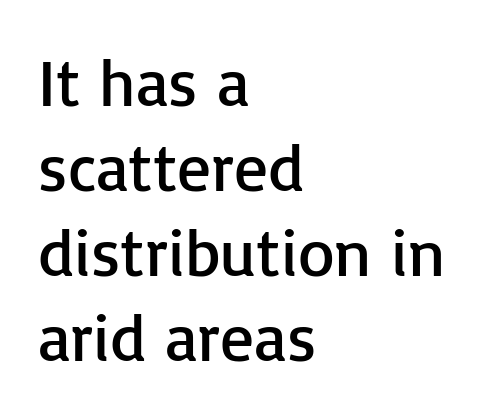
The rendering shows plain stroke endings on the letterforms — a sans-serif design. The passage shown stacks its lines at a standard gap. No extra tracking has been applied to these lines. Anything drawn beneath the words? Only blank space.
